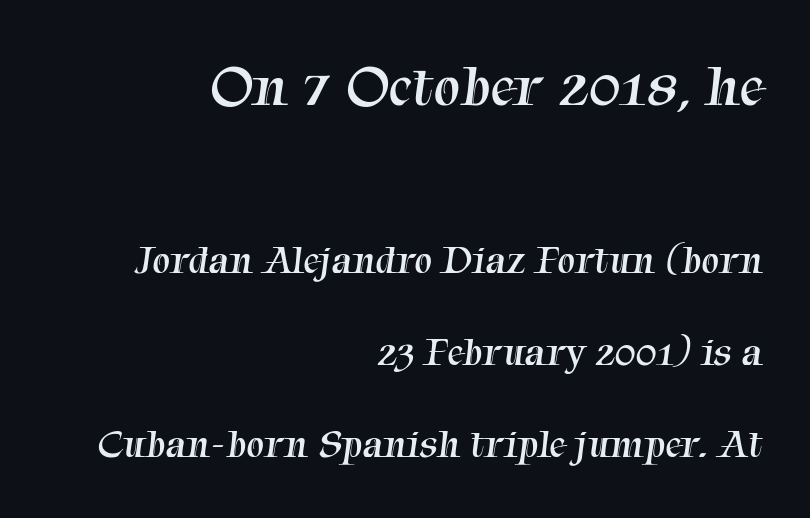
The words here are not underlined. The font family rendered here belongs to the serif group. Teacher's note: observe the even right margin — that is flush-right alignment. Glyph-to-glyph distance matches everyday printed text. The first block has been scaled up relative to the second. Stems and bowls with no extra thickness — not bold.
